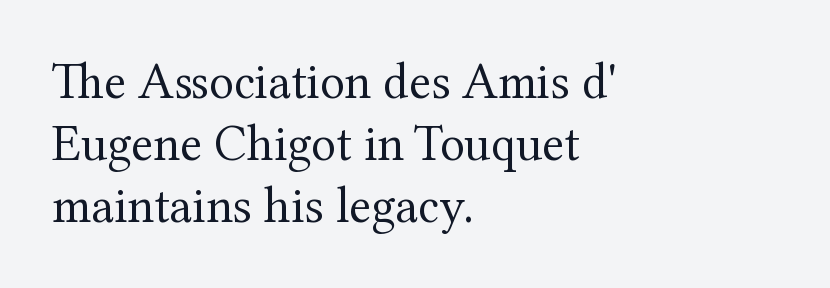
Does extra space separate the letters? No, they use regular spacing. These lines stack with their left ends in a neat column. In terms of letterform style, serifs are clearly present. The passage shown is not underscored anywhere.
